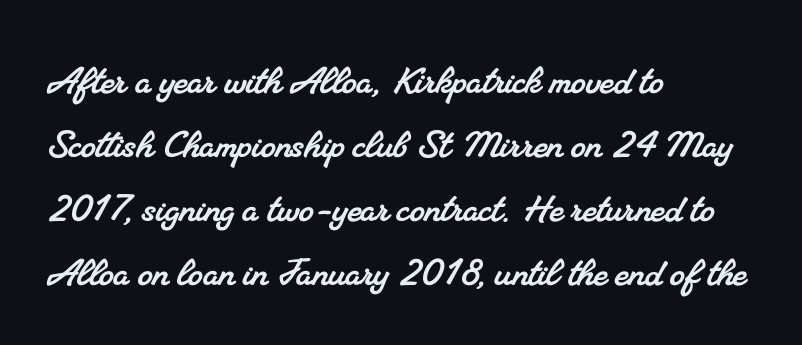
These lines stack with their left ends in a neat column. Summary of vertical rhythm: regular, with standard interline spacing. The gap between lines stays unmarked. Tracking here is standard; glyphs follow each other at the usual distance.
